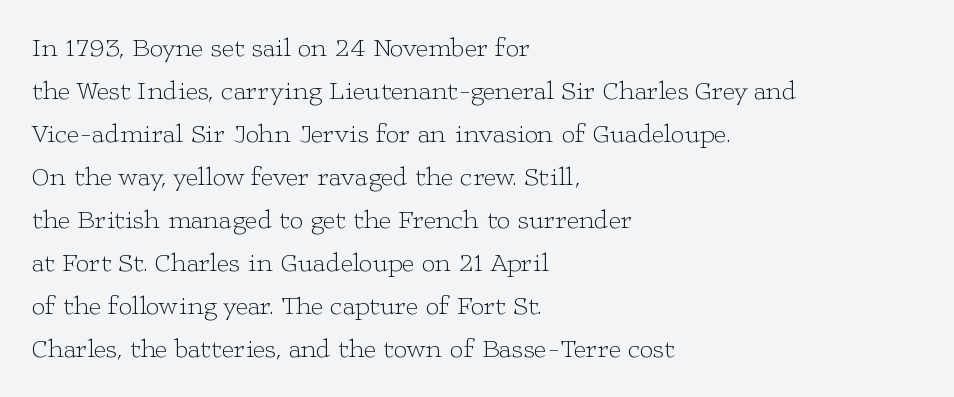
The image shows 27 px text type, upright; set left-aligned, normal line spacing (1.59x), normal letter spacing, not underlined.
